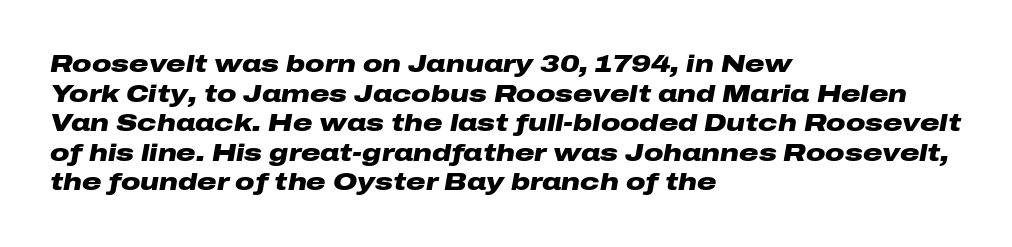
The image shows 24 px bold type, italic (leaning right); set left-aligned, line spacing 1.23x, normal letter spacing, not underlined.
